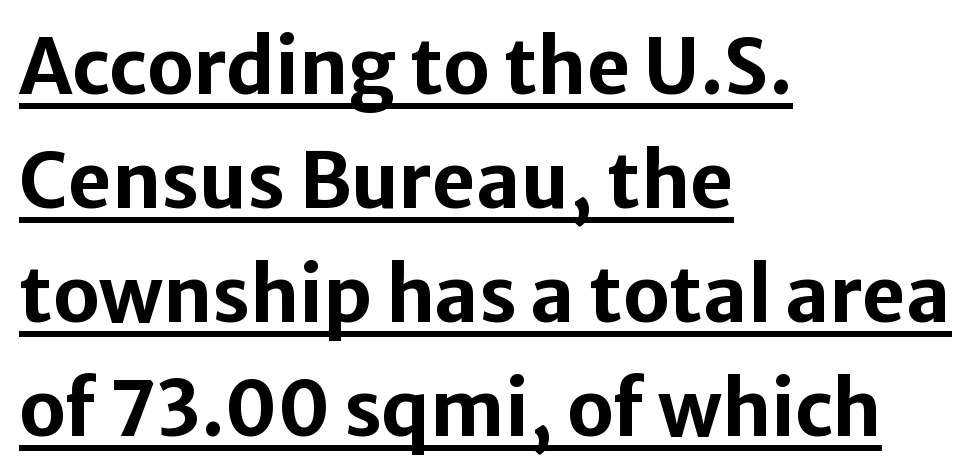
Q: Is the text bold? A: Yes.
Q: Is the text italic (slanted)? A: No, it is upright.
Q: Is the typeface a serif or a sans-serif typeface? A: Sans-serif.
Q: Is the text underlined? A: Yes.
Q: How is the paragraph aligned? A: Left-aligned.
Q: Is the spacing between letters normal or unusually wide? A: Normal.
Q: Is the spacing between lines tight, normal or loose? A: Normal.
Q: Width (condensed, normal, or wide)? A: Normal.
Q: Stroke contrast? A: Low.
Q: x-height? A: Medium.
Q: Monospaced? A: No.
